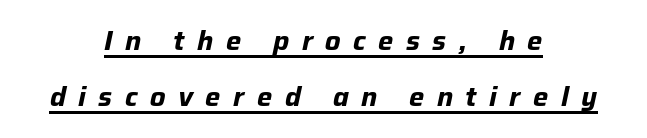
{"italic": "yes", "lean": "right", "slant_degrees": 12, "bold": "yes", "underline": "yes", "align": "center", "line_spacing": "loose", "line_spacing_ratio": 2.09, "letter_spacing": "wide", "letter_spacing_em": 0.46, "glyph_px": 27}
